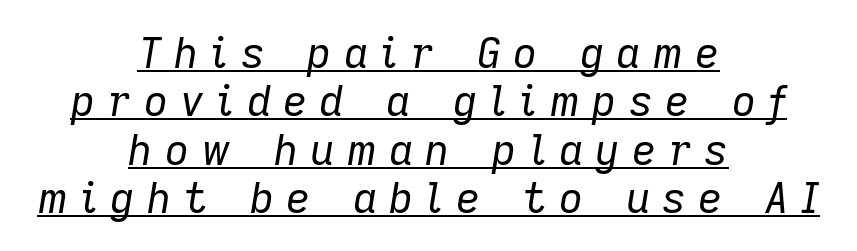
The image shows 42 px regular-weight type, italic (leaning right); set centered, tight line spacing (1.15x), unusually wide letter spacing (+0.29 em), underlined; low stroke contrast and a medium x-height.
